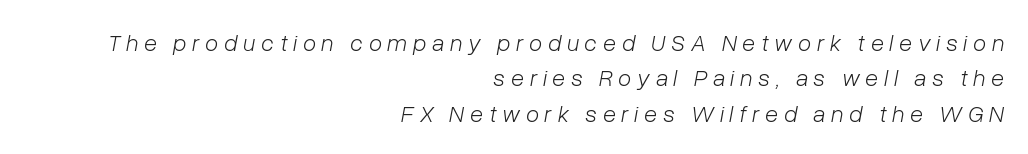
The image shows 24 px text type, italic (leaning right); set right-aligned, normal line spacing (1.47x), unusually wide letter spacing (+0.24 em), not underlined.
